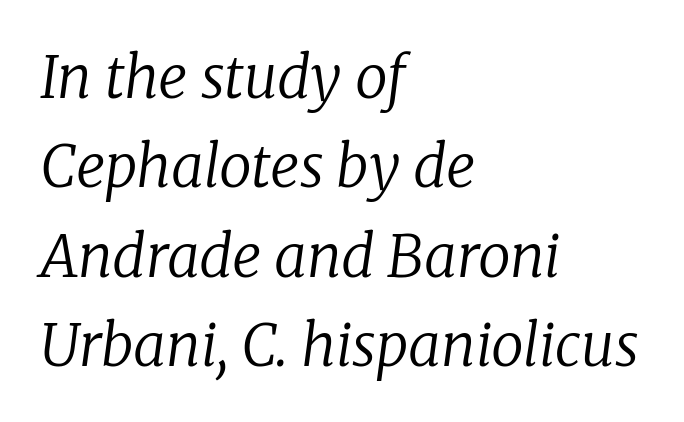
The image shows 58 px regular-weight serif type, italic (leaning right); set left-aligned, normal line spacing (1.54x), normal letter spacing, not underlined; low stroke contrast and a medium x-height.
